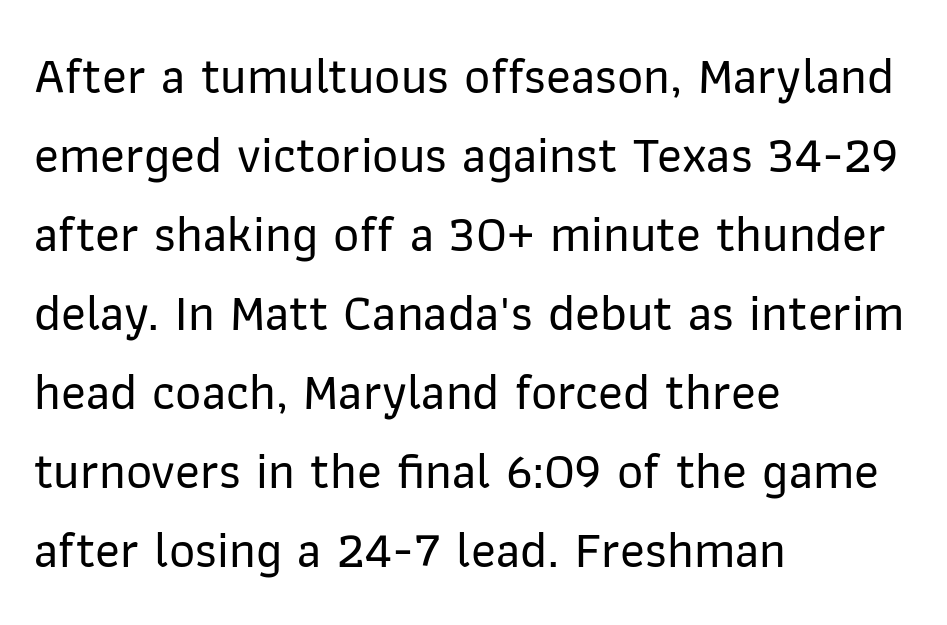
The image shows 51 px sans-serif type, upright; set left-aligned, normal line spacing (1.55x), normal letter spacing, not underlined; low stroke contrast and a medium x-height.
